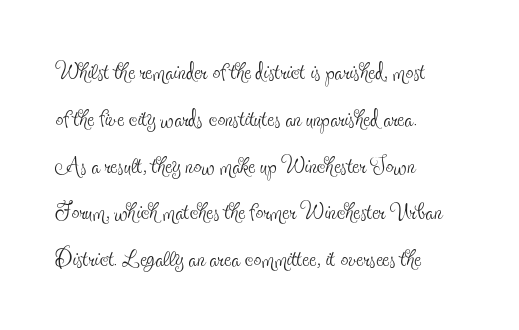
Q: Is the text bold? A: No.
Q: Is the typeface a serif or a sans-serif typeface? A: Serif.
Q: Is the text underlined? A: No.
Q: How is the paragraph aligned? A: Left-aligned.
Q: Is the spacing between letters normal or unusually wide? A: Normal.
Q: Is the spacing between lines tight, normal or loose? A: Normal.
Q: Width (condensed, normal, or wide)? A: Condensed.
Q: x-height? A: Small.
Q: Monospaced? A: No.
